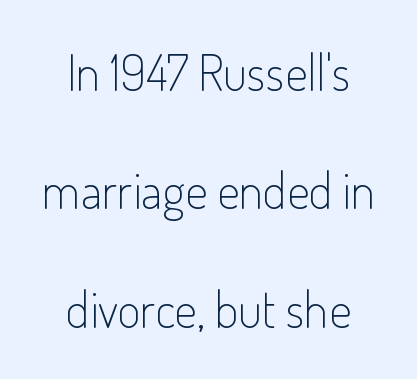
The image shows 50 px light, condensed sans-serif type, upright; set centered, loose line spacing (2.37x), normal letter spacing, not underlined; low stroke contrast and a small x-height.
